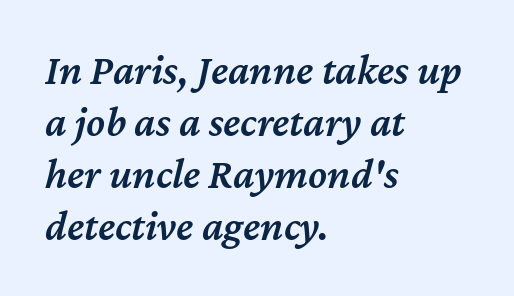
The image shows 43 px semibold type, italic (leaning right); set left-aligned, line spacing 1.21x, normal letter spacing, not underlined; medium stroke contrast and a medium x-height.
